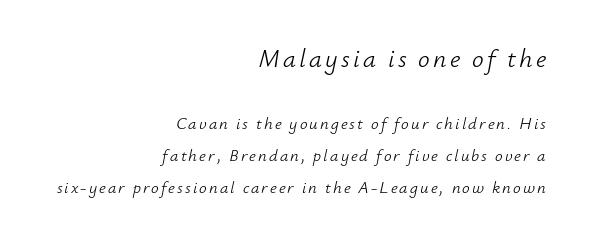
Any mark beneath the type? The region is blank. Designer's note — italics engaged. If you drew a ruler down the right edge, every line would touch it. Bold? No — there's no thickening of the strokes. Type size steps down from the first block to the second.
